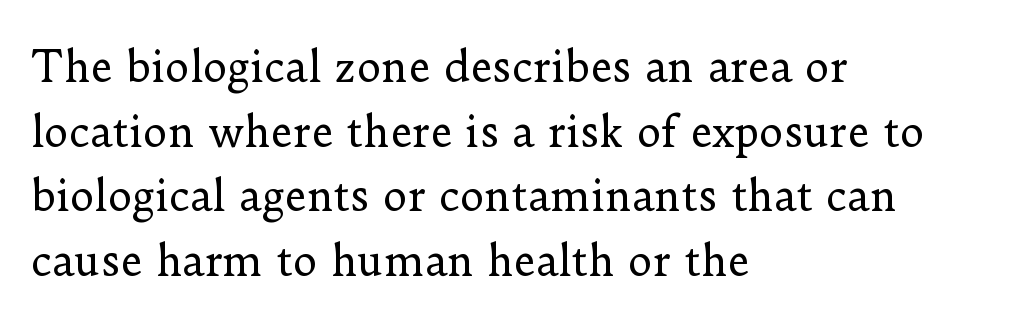
If you drew a ruler down the left edge, every line would touch it. Unmarked baselines from the first word to the last. Serifs: yes, visible at the terminals of the letterforms. Weight class: somewhere from thin through regular. The space between consecutive lines is moderate.
